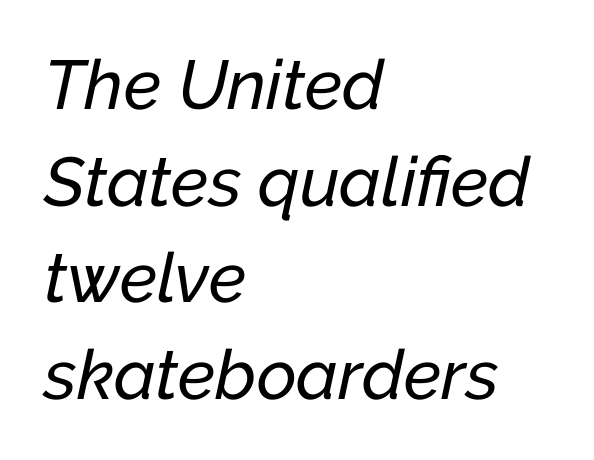
Short and long lines alike share a common starting point at left. Each letter keeps its own natural width here, so spacing adapts to shape. Line spacing here is normal. The text carries the slant typical of an italic or oblique font. Descenders are the only things crossing below the line.
